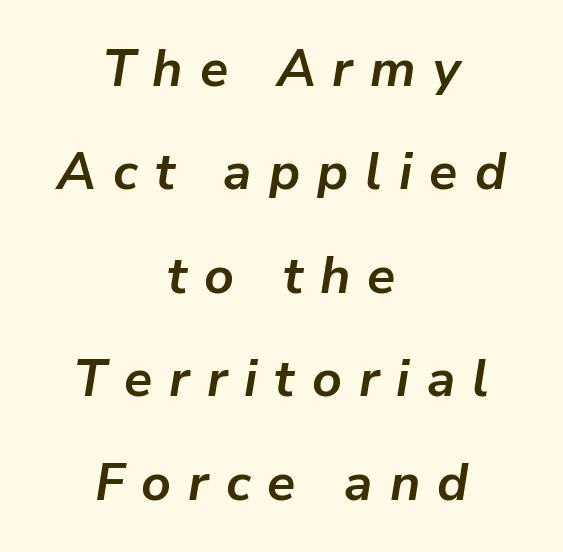
Q: Is the text bold? A: Yes.
Q: Is the text italic (slanted)? A: Yes, it leans right by about 9 degrees.
Q: Is the text underlined? A: No.
Q: How is the paragraph aligned? A: Centered.
Q: Is the spacing between letters normal or unusually wide? A: Unusually wide.
Q: Is the spacing between lines tight, normal or loose? A: Loose.
Q: Width (condensed, normal, or wide)? A: Normal.
Q: Stroke contrast? A: Low.
Q: x-height? A: Medium.
Q: Monospaced? A: No.
